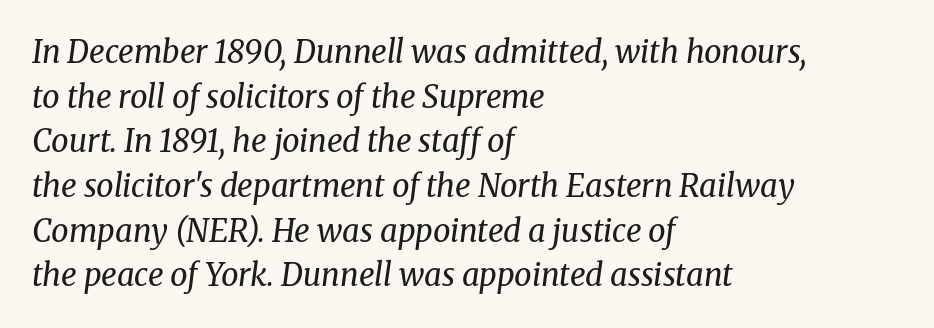
The image shows 31 px regular-weight serif type, italic (leaning right); set left-aligned, normal line spacing (1.44x), normal letter spacing, not underlined; medium stroke contrast and a medium x-height.
